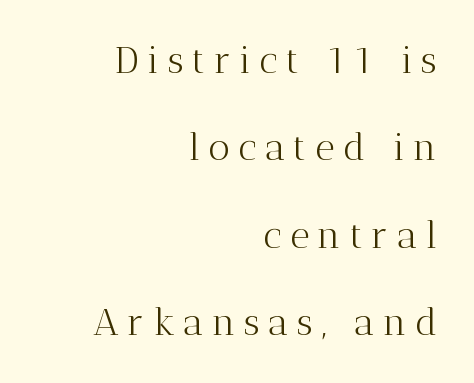
The image shows 38 px light serif type, upright; set right-aligned, loose line spacing (2.3x), unusually wide letter spacing (+0.22 em), not underlined; medium stroke contrast and a medium x-height.
